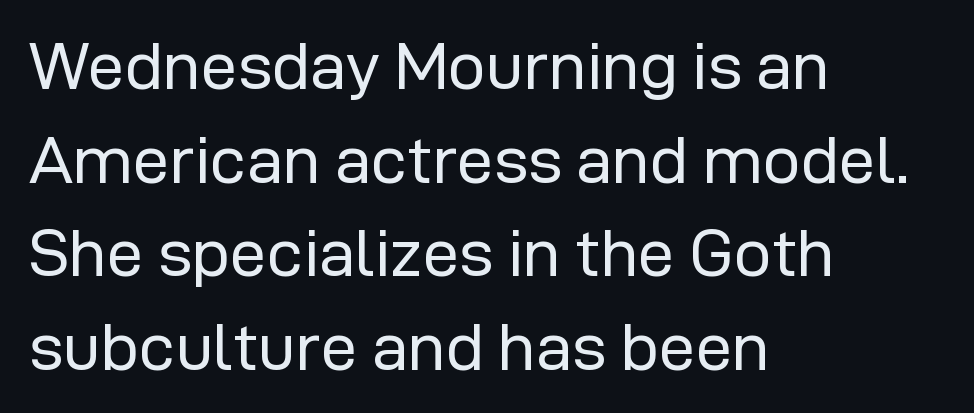
The line-height multiplier appears to be the usual default. This rendering leaves character spacing at its baseline value. Descenders are the only things crossing below the line. Classification — sans serif. Varying glyph widths throughout — classic text-font behaviour.
